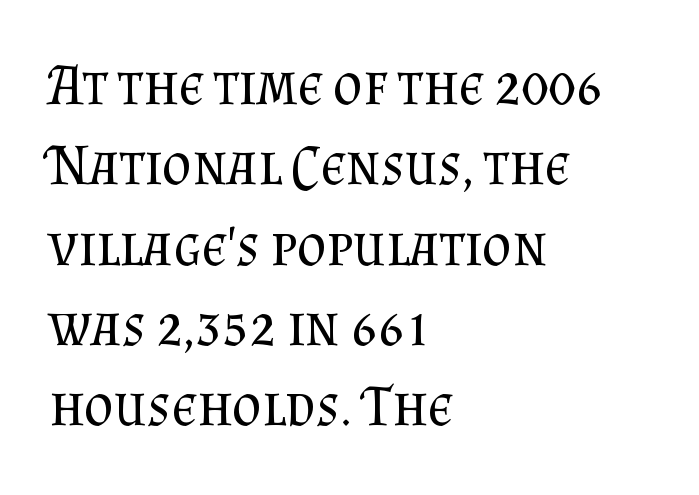
{"serif": "yes", "italic": "no", "bold": "no", "weight": "regular", "width": "normal", "stroke_contrast": "medium", "x_height": "small", "monospaced": "no", "underline": "no", "align": "left", "line_spacing": "normal", "line_spacing_ratio": 1.41, "letter_spacing": "normal", "letter_spacing_em": 0.0, "glyph_px": 57}
